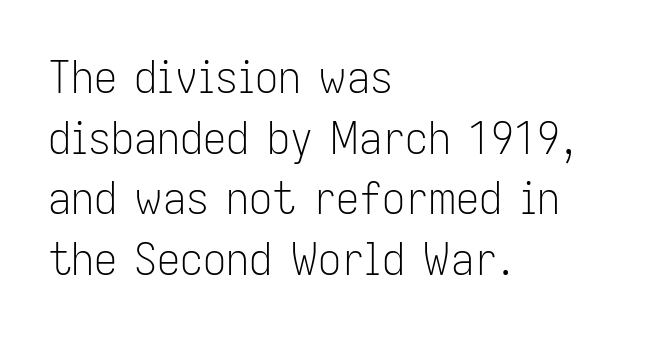
The rows are spaced the way most documents space them. These lines are set flush left with a ragged right edge. These lines are rendered in a variable-pitch font. Default kerning and tracking; the words read as compact shapes.
